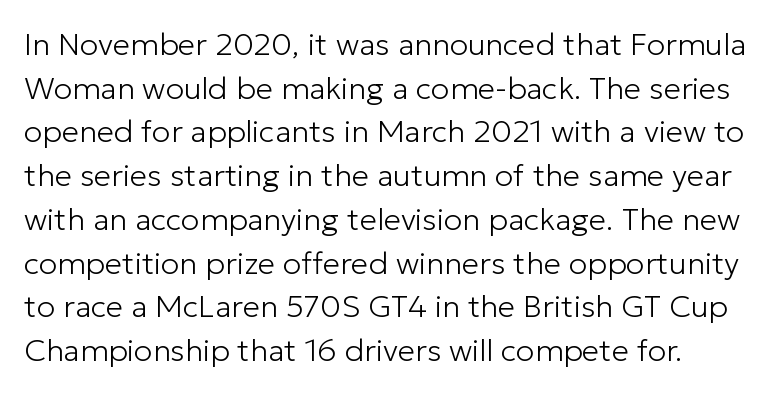
The image shows 31 px light sans-serif type, upright; set normal line spacing (1.41x), normal letter spacing, not underlined; low stroke contrast and a medium x-height.
